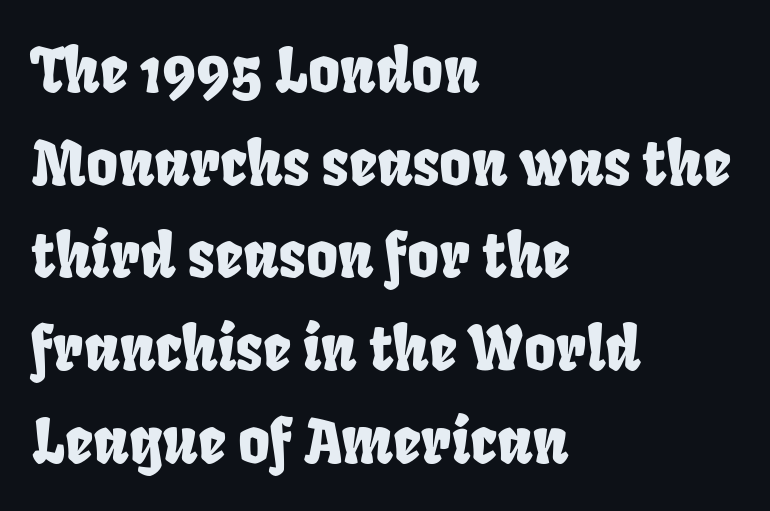
{"serif": "no", "width": "condensed", "stroke_contrast": "low", "x_height": "large", "monospaced": "no", "underline": "no", "align": "left", "line_spacing": "normal", "line_spacing_ratio": 1.52, "letter_spacing": "normal", "letter_spacing_em": 0.0, "glyph_px": 61}
